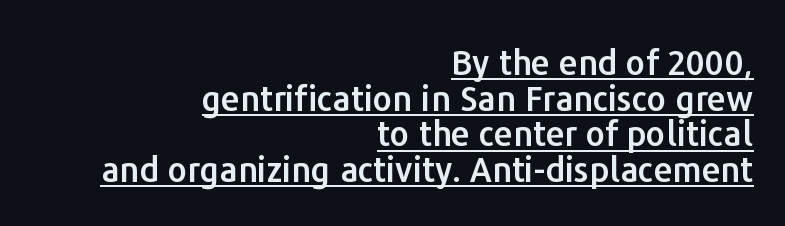
Q: Is the text italic (slanted)? A: No, it is upright.
Q: Is the typeface a serif or a sans-serif typeface? A: Sans-serif.
Q: Is the text underlined? A: Yes.
Q: How is the paragraph aligned? A: Right-aligned.
Q: Is the spacing between letters normal or unusually wide? A: Normal.
Q: Is the spacing between lines tight, normal or loose? A: Tight.
Q: Width (condensed, normal, or wide)? A: Normal.
Q: Stroke contrast? A: Low.
Q: x-height? A: Medium.
Q: Monospaced? A: No.
